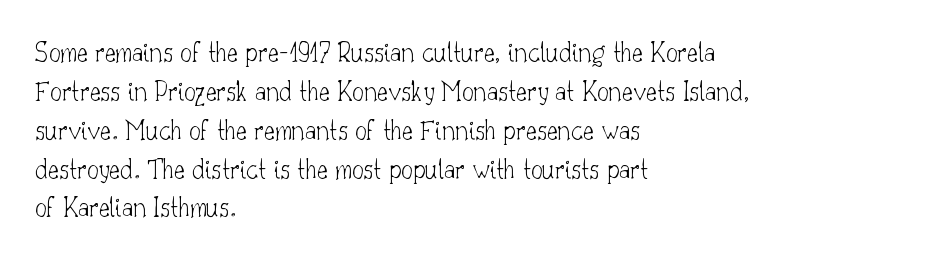
Reading down the column, the eye jumps a familiar distance to each next line. Character widths vary here, with narrow letters taking less room than wide ones. To sum up the face: it has serifs. Is there any slant? The stems are plumb. Decoration check: the copy has no underline. The strokes are not fattened; the text isn't bold.
